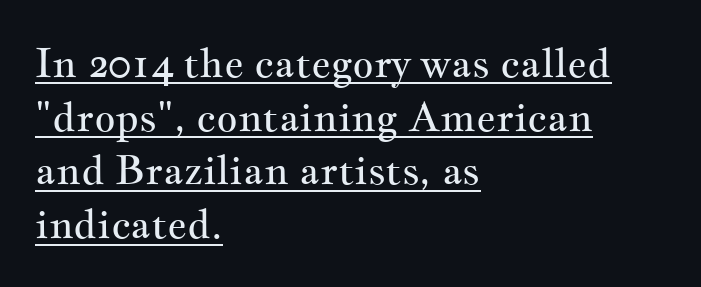
{"serif": "yes", "italic": "no", "bold": "no", "weight": "regular", "width": "wide", "stroke_contrast": "medium", "x_height": "small", "monospaced": "no", "underline": "yes", "align": "left", "line_spacing": "normal", "line_spacing_ratio": 1.31, "letter_spacing": "normal", "letter_spacing_em": 0.0, "glyph_px": 41}
